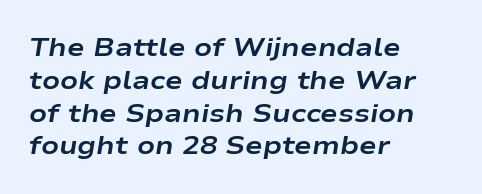
The image shows 26 px bold type, italic (leaning right); set left-aligned, normal line spacing (1.26x), normal letter spacing, not underlined.
